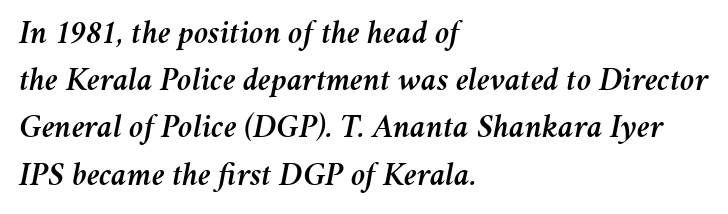
{"italic": "yes", "lean": "right", "slant_degrees": 11, "width": "normal", "stroke_contrast": "medium", "x_height": "medium", "monospaced": "no", "underline": "no", "align": "left", "line_spacing": "normal", "line_spacing_ratio": 1.43, "letter_spacing": "normal", "letter_spacing_em": 0.0, "glyph_px": 33}
